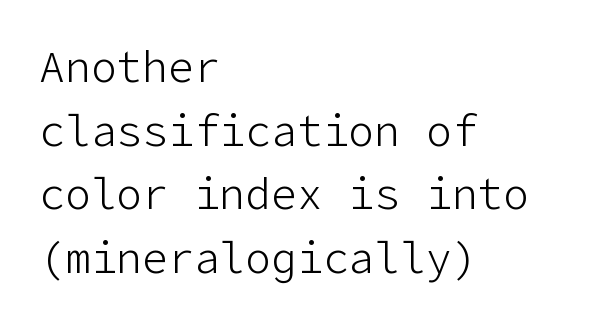
The image shows 43 px light sans-serif type, upright; set left-aligned, normal line spacing (1.48x), normal letter spacing, not underlined; low stroke contrast and a medium x-height.
